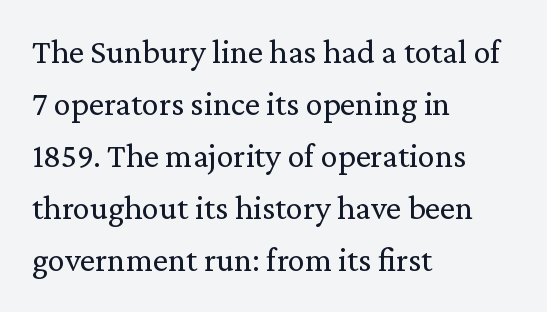
Q: Is the text bold? A: No.
Q: Is the text italic (slanted)? A: No, it is upright.
Q: Is the typeface a serif or a sans-serif typeface? A: Serif.
Q: Is the text underlined? A: No.
Q: How is the paragraph aligned? A: Left-aligned.
Q: Is the spacing between letters normal or unusually wide? A: Normal.
Q: Is the spacing between lines tight, normal or loose? A: Normal.
Q: Width (condensed, normal, or wide)? A: Normal.
Q: Stroke contrast? A: Medium.
Q: x-height? A: Medium.
Q: Monospaced? A: No.
